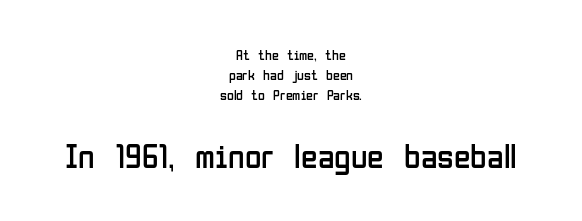
Q: Is the text bold? A: No.
Q: Is the text italic (slanted)? A: No, it is upright.
Q: Is the typeface a serif or a sans-serif typeface? A: Sans-serif.
Q: Is the text underlined? A: No.
Q: How is the paragraph aligned? A: Centered.
Q: Is the spacing between letters normal or unusually wide? A: Normal.
Q: Is the spacing between lines tight, normal or loose? A: Normal.
Q: Which block of text is set in a larger size, the first (top) or the second (bottom)? A: The second (bottom) one.
Q: Width (condensed, normal, or wide)? A: Condensed.
Q: Stroke contrast? A: Low.
Q: x-height? A: Medium.
Q: Monospaced? A: No.
